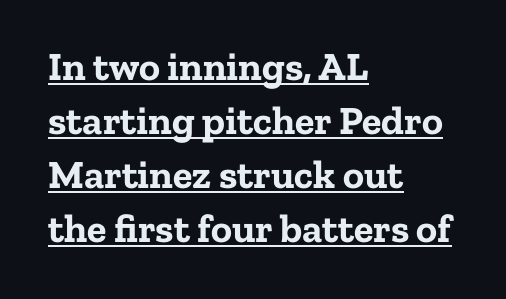
{"serif": "yes", "italic": "no", "bold": "yes", "weight": "bold", "width": "normal", "stroke_contrast": "low", "x_height": "medium", "monospaced": "no", "underline": "yes", "align": "left", "line_spacing": "normal", "line_spacing_ratio": 1.35, "letter_spacing": "normal", "letter_spacing_em": 0.0, "glyph_px": 40}
